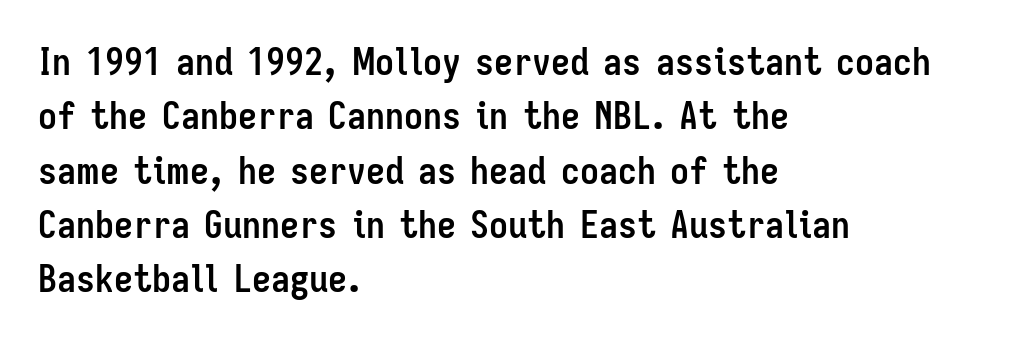
This rendering features lettering with no underline. The text block is weighted toward the left margin, trailing off unevenly rightward. Is this a fixed-width face? No — the glyphs have proportional, varying widths. Vertical strokes here are truly vertical.
